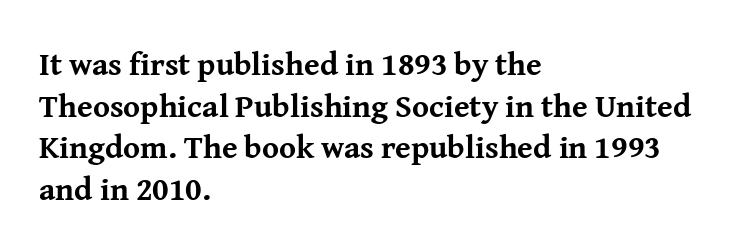
Interline gaps are of average width in this sample. Type style note: has serifs. Ascenders rise straight up at ninety degrees. Is the block centered? No — it sits flush against the left margin. The letterforms sit shoulder to shoulder at normal distance. A bare baseline throughout the passage.
